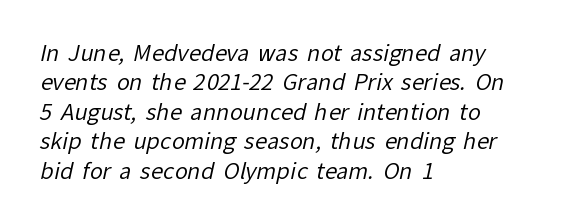
The image shows 22 px text type; set left-aligned, normal line spacing (1.34x), normal letter spacing, not underlined.
